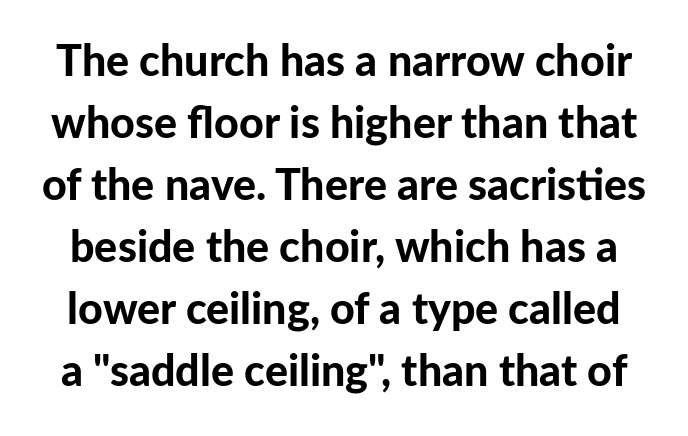
Check under the words: just untouched page. The characters display no serif detailing; their extremities are plain. This sample has the flowing, uneven cadence of proportional lettering. The rendering uses a bold face; every stroke is thick and dark.
